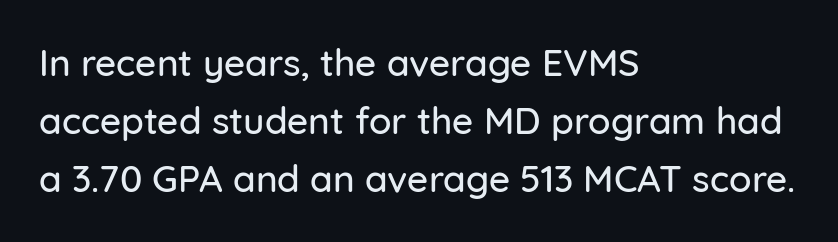
Q: Is the text italic (slanted)? A: No, it is upright.
Q: Is the typeface a serif or a sans-serif typeface? A: Sans-serif.
Q: Is the text underlined? A: No.
Q: How is the paragraph aligned? A: Left-aligned.
Q: Is the spacing between letters normal or unusually wide? A: Normal.
Q: Is the spacing between lines tight, normal or loose? A: Normal.
Q: Width (condensed, normal, or wide)? A: Normal.
Q: Stroke contrast? A: Low.
Q: x-height? A: Medium.
Q: Monospaced? A: No.
